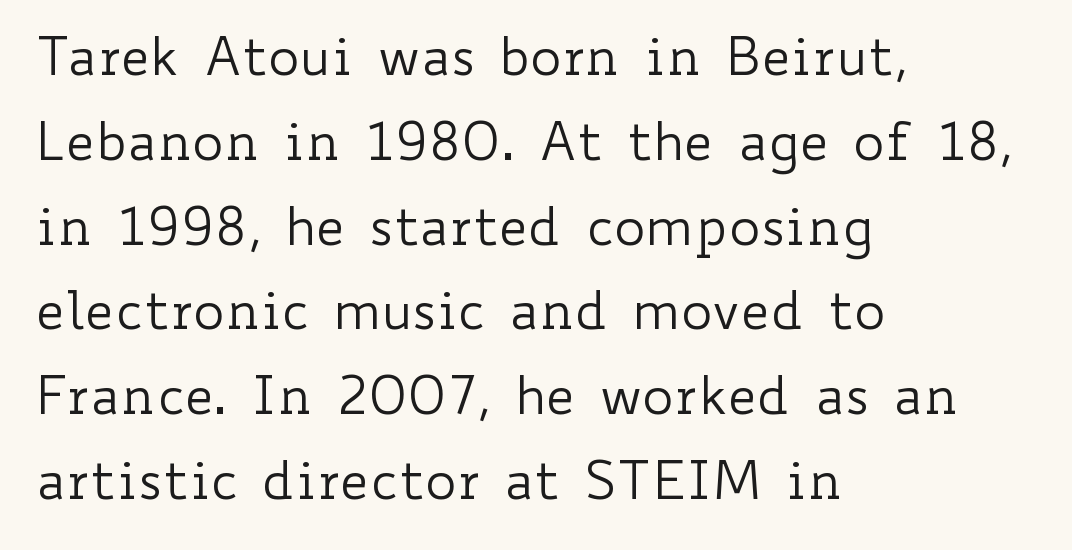
Q: Is the text bold? A: No.
Q: Is the text italic (slanted)? A: No, it is upright.
Q: Is the text underlined? A: No.
Q: How is the paragraph aligned? A: Left-aligned.
Q: Is the spacing between letters normal or unusually wide? A: Normal.
Q: Is the spacing between lines tight, normal or loose? A: Normal.
Q: Width (condensed, normal, or wide)? A: Wide.
Q: Stroke contrast? A: Low.
Q: x-height? A: Small.
Q: Monospaced? A: No.
